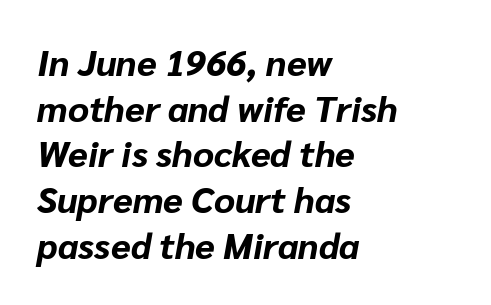
This rendering features lettering with no underline. Thick stems and heavy bowls — unmistakably bold. You could not count columns in this text — the font is proportionally spaced. The typography opts for an oblique posture over an upright one. Nothing unusual about the tracking: characters are spaced as the font intends.
